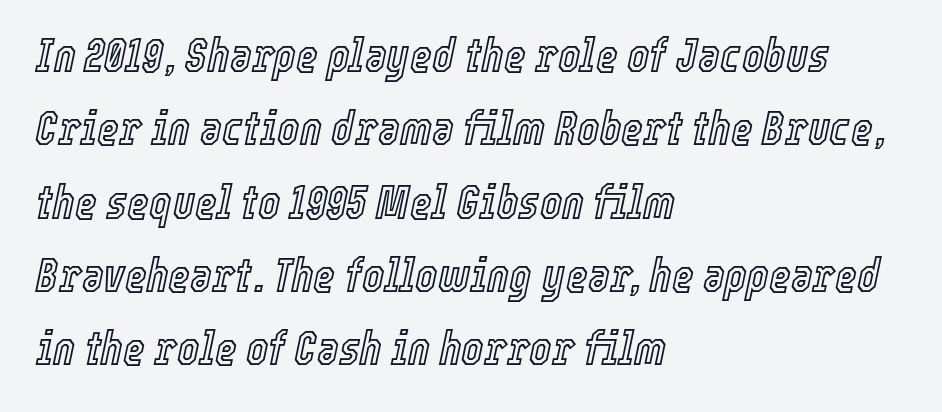
Q: Is the text italic (slanted)? A: Yes, it leans right by about 12 degrees.
Q: Is the text underlined? A: No.
Q: How is the paragraph aligned? A: Left-aligned.
Q: Is the spacing between letters normal or unusually wide? A: Normal.
Q: Is the spacing between lines tight, normal or loose? A: Normal.
Q: Width (condensed, normal, or wide)? A: Condensed.
Q: x-height? A: Medium.
Q: Monospaced? A: No.
